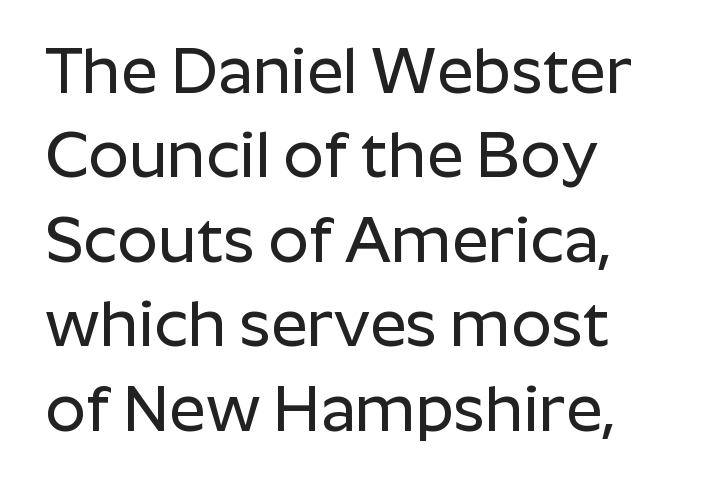
This is the regular roman posture of the typeface. To sum up the face: it is a sans, with no serifs. The gap between lines stays unmarked. Is this a fixed-width face? No — the glyphs have proportional, varying widths. A typesetter would call this zero additional tracking.
